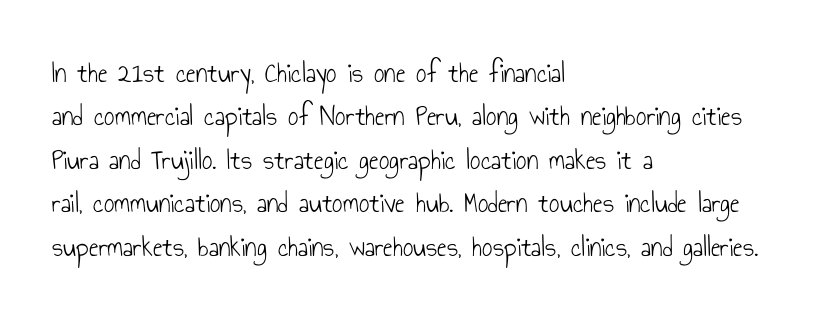
Compared with typical paragraphs, the rows here are spaced about the same. Descenders are the only things crossing below the line. Typographically, this falls in the sans-serif category. The setting favours the left margin, as ordinary paragraphs usually do.
